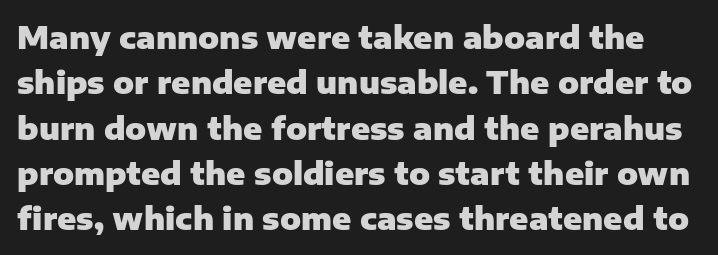
{"serif": "no", "italic": "no", "bold": "yes", "weight": "heavy", "width": "normal", "stroke_contrast": "low", "x_height": "medium", "monospaced": "no", "underline": "no", "line_spacing": "normal", "line_spacing_ratio": 1.46, "letter_spacing": "normal", "letter_spacing_em": 0.0, "glyph_px": 31}
